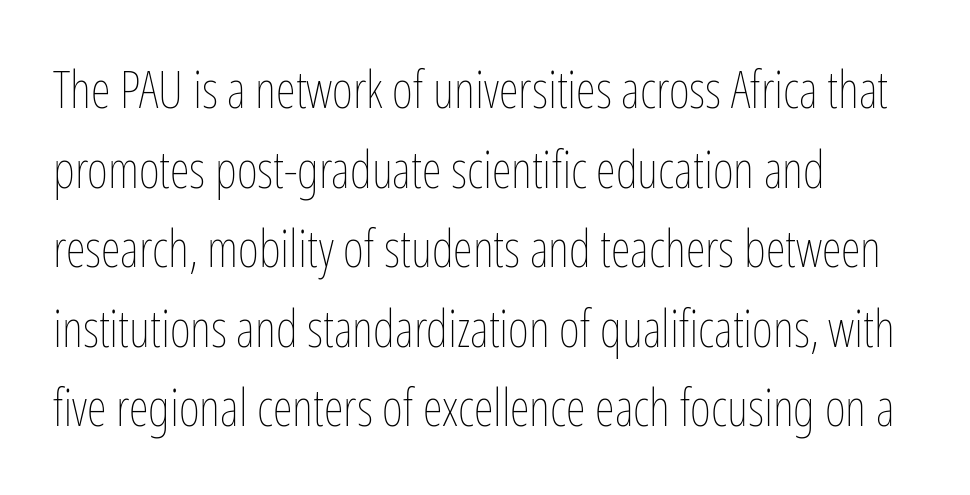
{"italic": "no", "bold": "no", "weight": "thin", "width": "condensed", "stroke_contrast": "low", "x_height": "medium", "monospaced": "no", "underline": "no", "align": "left", "line_spacing": "normal", "line_spacing_ratio": 1.56, "letter_spacing": "normal", "letter_spacing_em": 0.0, "glyph_px": 51}
